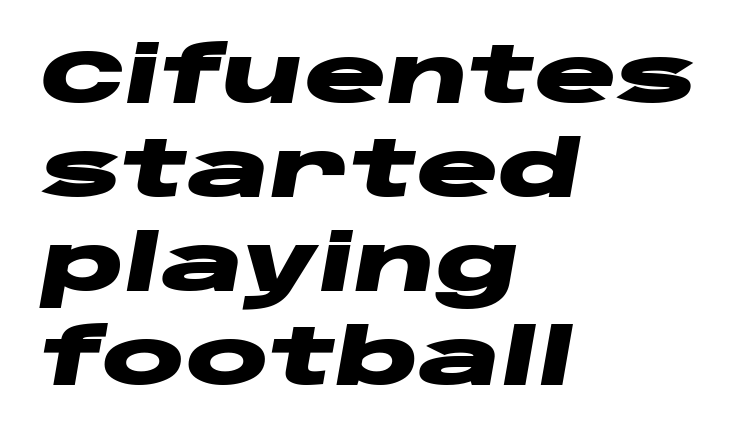
I'd describe the lettering as bold — thick and assertive. Is this a fixed-width face? No — the glyphs have proportional, varying widths. Observe the ordinary spacing: letters are neighbours, not strangers. This rendering features lettering with no underline.
